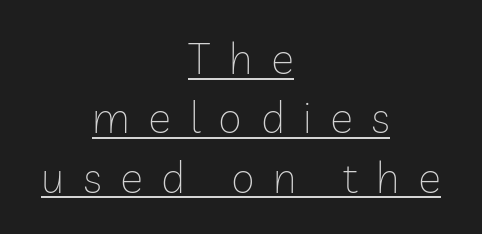
The image shows 43 px thin sans-serif type, upright; set centered, normal line spacing (1.38x), unusually wide letter spacing (+0.43 em), underlined; low stroke contrast and a medium x-height.
